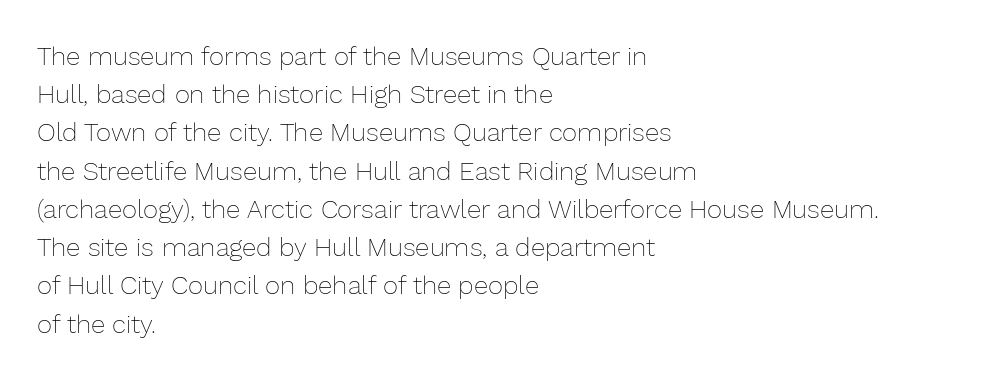
Q: Is the text bold? A: No.
Q: Is the text italic (slanted)? A: No, it is upright.
Q: Is the text underlined? A: No.
Q: How is the paragraph aligned? A: Left-aligned.
Q: Is the spacing between letters normal or unusually wide? A: Normal.
Q: Is the spacing between lines tight, normal or loose? A: Normal.
